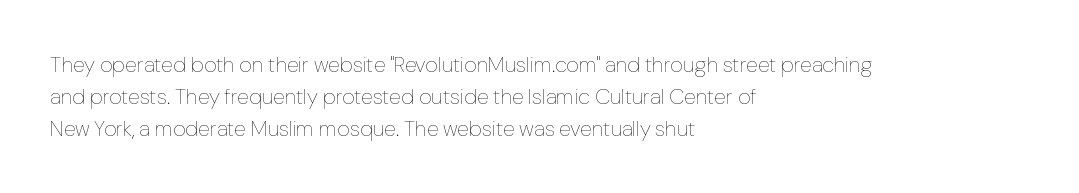
{"italic": "no", "bold": "no", "underline": "no", "align": "left", "line_spacing": "normal", "line_spacing_ratio": 1.45, "letter_spacing": "normal", "letter_spacing_em": 0.0, "glyph_px": 22}
